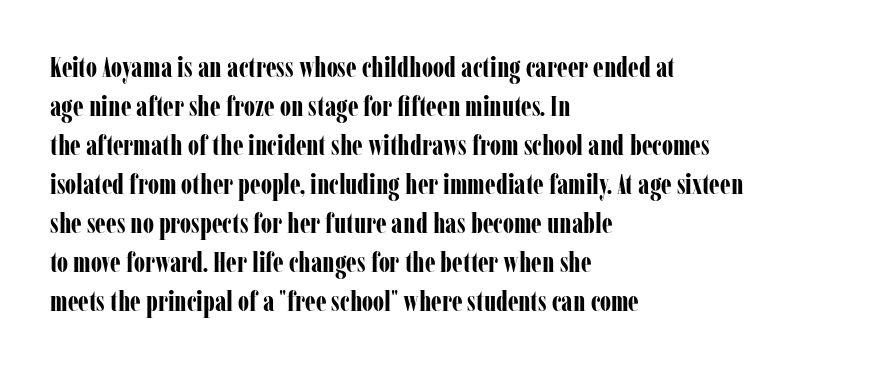
The image shows 28 px bold, condensed serif type, upright; set left-aligned, normal line spacing (1.39x), normal letter spacing, not underlined; low stroke contrast and a medium x-height.
